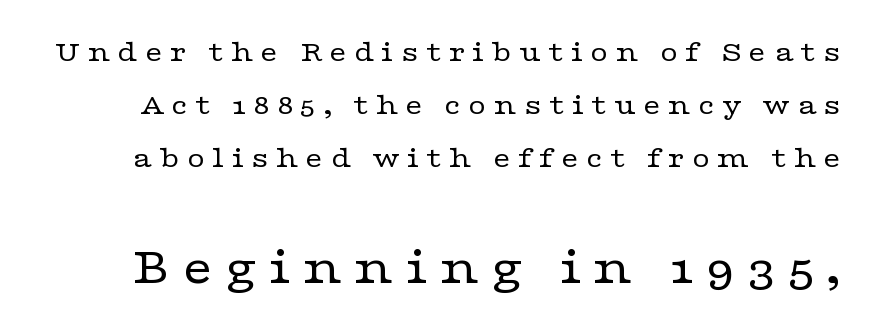
Q: Is the text bold? A: No.
Q: Is the text italic (slanted)? A: No, it is upright.
Q: Is the typeface a serif or a sans-serif typeface? A: Serif.
Q: Is the text underlined? A: No.
Q: Is the spacing between letters normal or unusually wide? A: Unusually wide.
Q: Which block of text is set in a larger size, the first (top) or the second (bottom)? A: The second (bottom) one.
Q: Width (condensed, normal, or wide)? A: Wide.
Q: Stroke contrast? A: Low.
Q: x-height? A: Medium.
Q: Monospaced? A: No.
